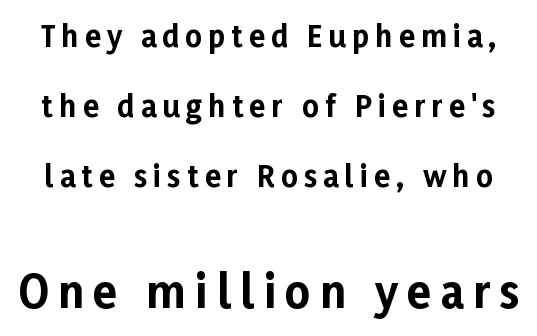
{"serif": "no", "italic": "no", "bold": "yes", "weight": "bold", "width": "normal", "stroke_contrast": "low", "x_height": "medium", "monospaced": "no", "underline": "no", "line_spacing": "loose", "line_spacing_ratio": 2.41, "letter_spacing": "wide", "letter_spacing_em": 0.21, "larger_block": "second", "size_ratio": 1.52, "glyph_px": 44}
